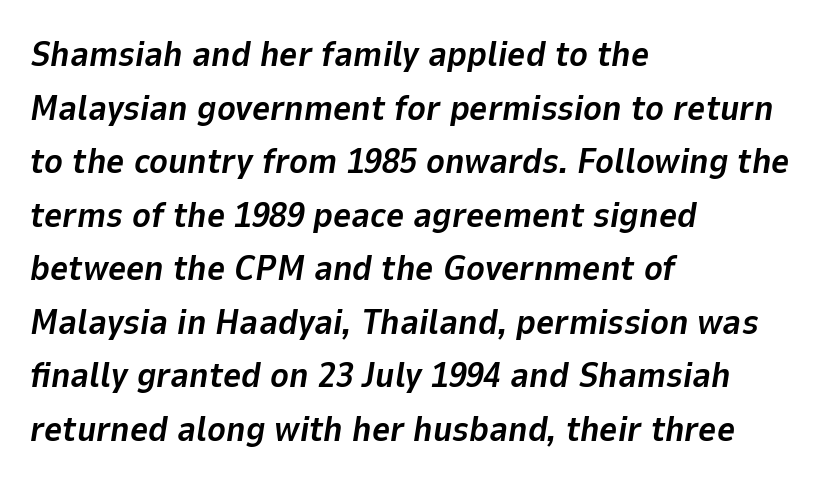
{"italic": "yes", "lean": "right", "slant_degrees": 9, "bold": "yes", "weight": "bold", "width": "normal", "stroke_contrast": "low", "x_height": "medium", "monospaced": "no", "underline": "no", "align": "left", "line_spacing": "normal", "line_spacing_ratio": 1.53, "letter_spacing": "normal", "letter_spacing_em": 0.0, "glyph_px": 35}
